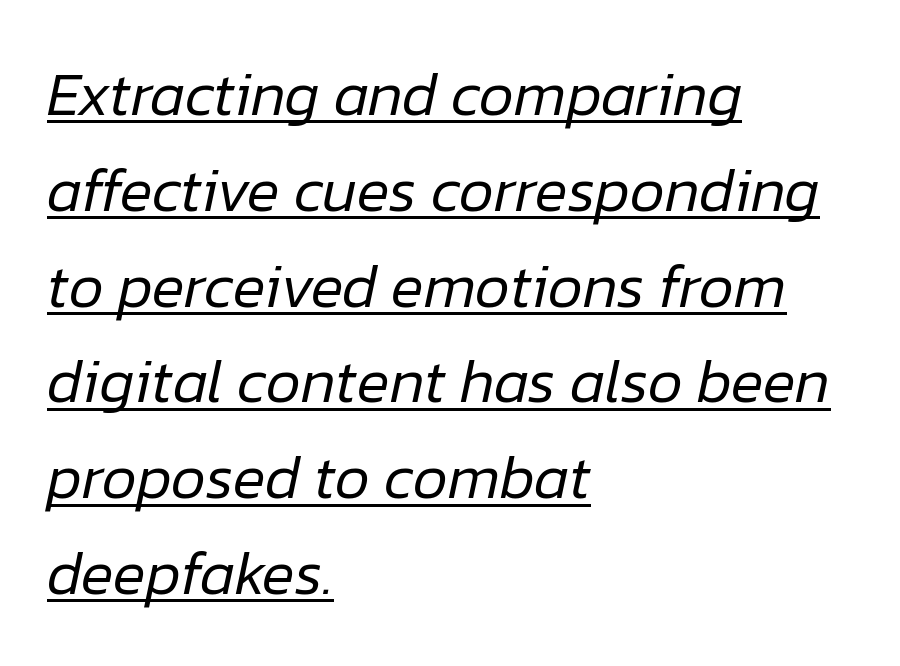
Q: Is the text bold? A: No.
Q: Is the text italic (slanted)? A: Yes, it leans right by about 12 degrees.
Q: Is the text underlined? A: Yes.
Q: How is the paragraph aligned? A: Left-aligned.
Q: Is the spacing between letters normal or unusually wide? A: Normal.
Q: Is the spacing between lines tight, normal or loose? A: Normal.
Q: Width (condensed, normal, or wide)? A: Normal.
Q: Stroke contrast? A: Low.
Q: x-height? A: Medium.
Q: Monospaced? A: No.
